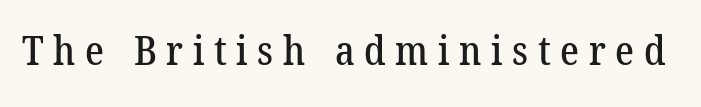
Q: Is the typeface a serif or a sans-serif typeface? A: Serif.
Q: Is the text underlined? A: No.
Q: Is the spacing between letters normal or unusually wide? A: Unusually wide.
Q: Width (condensed, normal, or wide)? A: Normal.
Q: Stroke contrast? A: Low.
Q: x-height? A: Medium.
Q: Monospaced? A: No.
